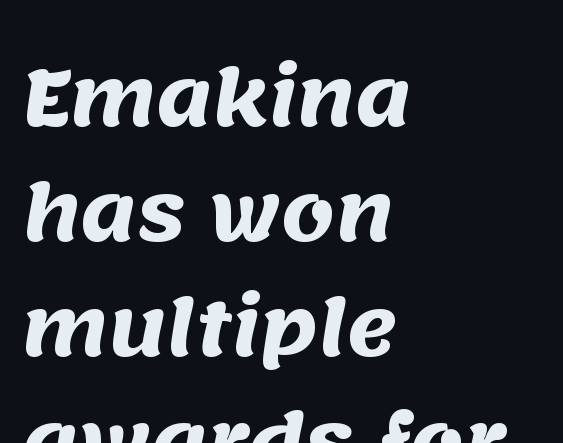
Q: Is the text bold? A: Yes.
Q: Is the typeface a serif or a sans-serif typeface? A: Sans-serif.
Q: Is the text underlined? A: No.
Q: How is the paragraph aligned? A: Left-aligned.
Q: Is the spacing between letters normal or unusually wide? A: Normal.
Q: Is the spacing between lines tight, normal or loose? A: Normal.
Q: Width (condensed, normal, or wide)? A: Normal.
Q: Stroke contrast? A: Medium.
Q: x-height? A: Large.
Q: Monospaced? A: No.
